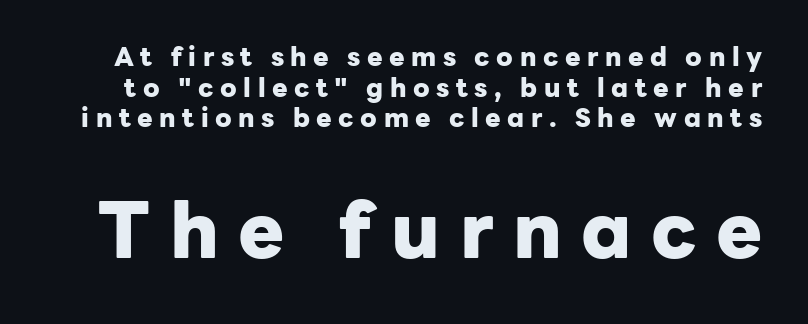
The image shows 77 px heavy sans-serif type, upright; set line spacing 1.18x, unusually wide letter spacing (+0.25 em), not underlined; the second (bottom) block is 2.96x larger; low stroke contrast and a medium x-height.
